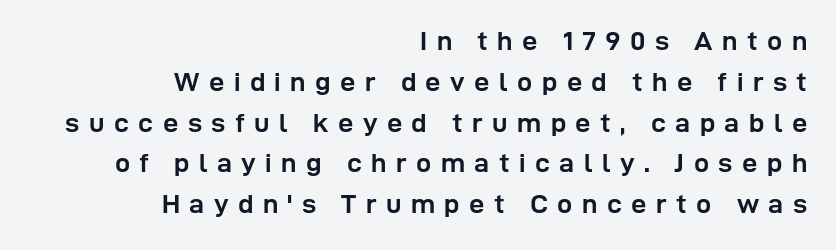
Q: Is the text bold? A: Yes.
Q: Is the text italic (slanted)? A: No, it is upright.
Q: Is the text underlined? A: No.
Q: How is the paragraph aligned? A: Right-aligned.
Q: Is the spacing between letters normal or unusually wide? A: Unusually wide.
Q: Is the spacing between lines tight, normal or loose? A: Normal.
